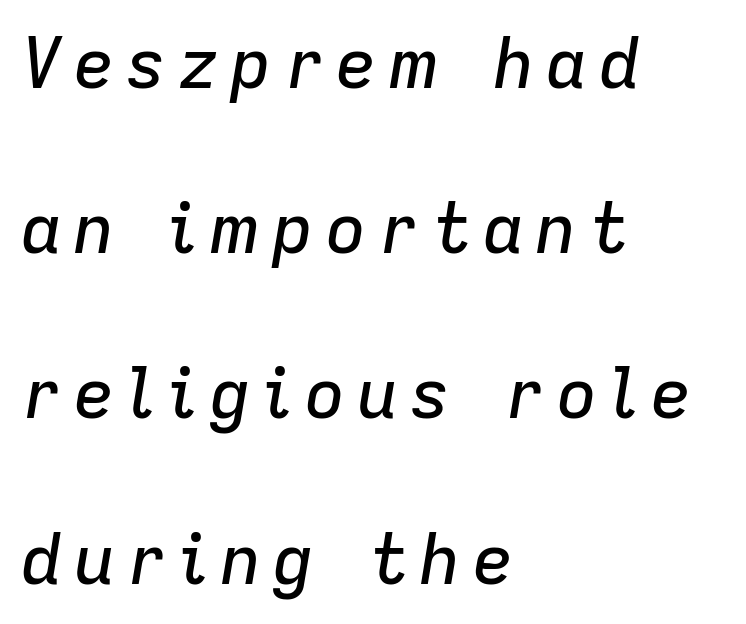
Quick note: italic. Looks like regular typesetting: each glyph gets only the width it needs. The lines are quadded left. The gap between lines stays unmarked. Quick note: interline space is abundant.
